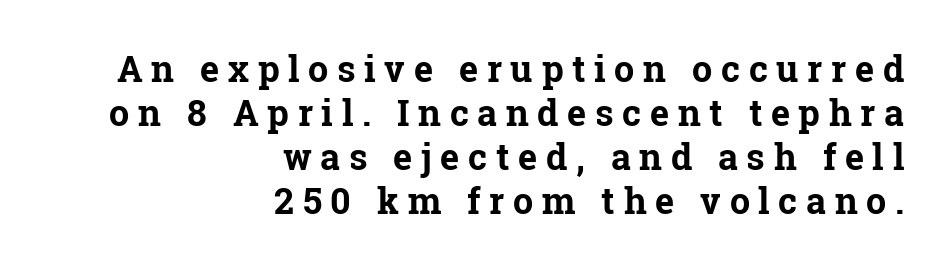
The specimen reads as upright at a glance. Weight: bold. Unlike a clean sans, this face finishes its strokes with serifs. One-word summary of the alignment: right. Nobody drew a line under any word here. You could only call the tracking loose — the letters float apart.
